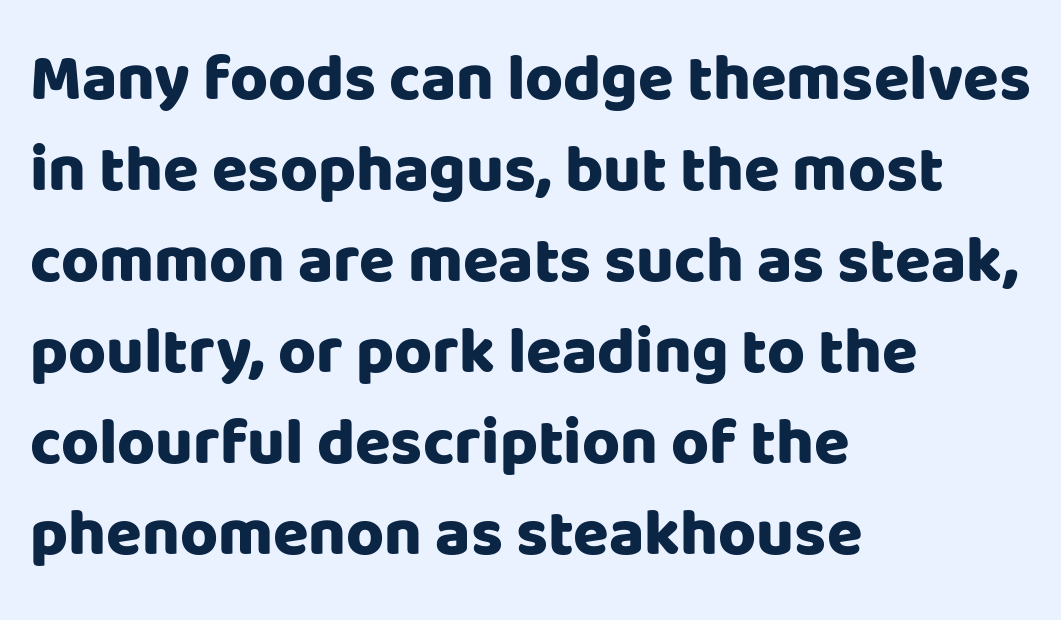
{"serif": "no", "italic": "no", "bold": "yes", "weight": "heavy", "width": "normal", "stroke_contrast": "low", "x_height": "large", "monospaced": "no", "underline": "no", "align": "left", "line_spacing": "normal", "line_spacing_ratio": 1.4, "letter_spacing": "normal", "letter_spacing_em": 0.0, "glyph_px": 65}
